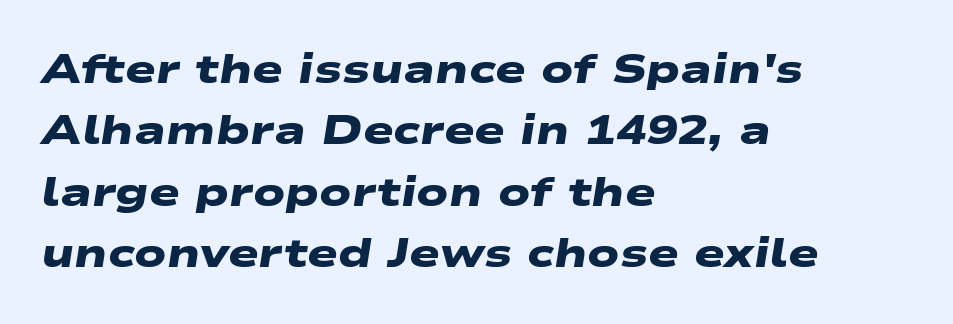
The image shows 41 px heavy, wide sans-serif type; set left-aligned, normal line spacing (1.5x), normal letter spacing, not underlined; low stroke contrast and a medium x-height.
